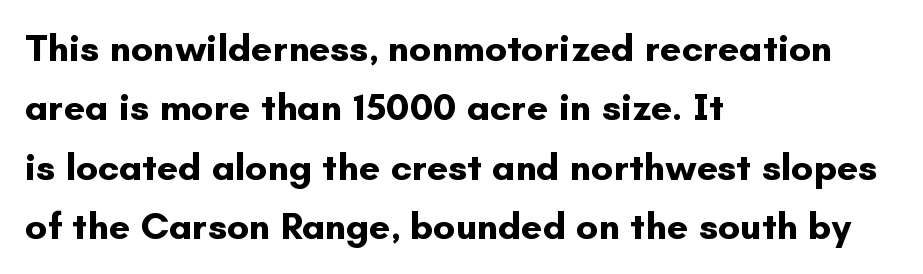
{"serif": "no", "italic": "no", "bold": "yes", "weight": "bold", "width": "normal", "stroke_contrast": "low", "x_height": "small", "monospaced": "no", "underline": "no", "align": "left", "line_spacing": "normal", "line_spacing_ratio": 1.56, "letter_spacing": "normal", "letter_spacing_em": 0.0, "glyph_px": 38}
